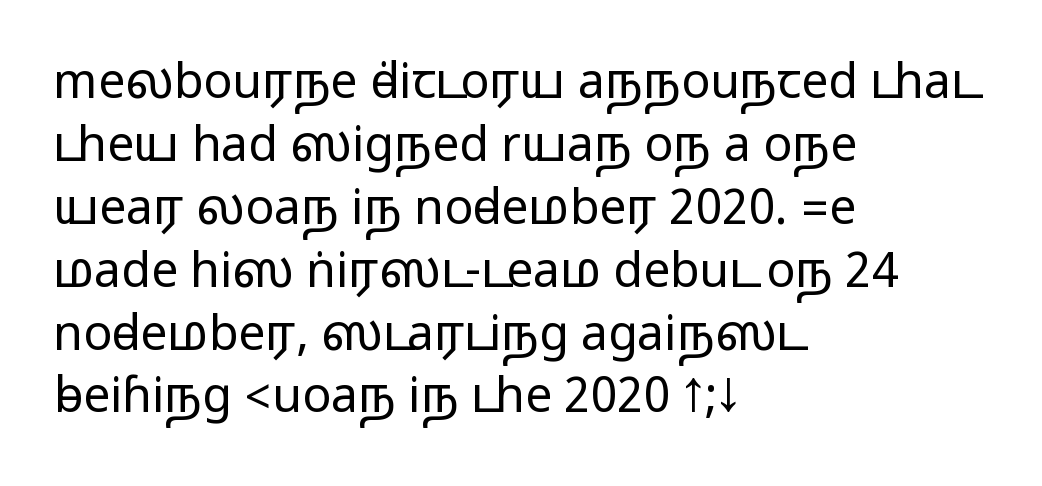
Q: Is the text italic (slanted)? A: No, it is upright.
Q: Is the typeface a serif or a sans-serif typeface? A: Sans-serif.
Q: Is the text underlined? A: No.
Q: How is the paragraph aligned? A: Left-aligned.
Q: Is the spacing between letters normal or unusually wide? A: Normal.
Q: Is the spacing between lines tight, normal or loose? A: Normal.
Q: Width (condensed, normal, or wide)? A: Wide.
Q: Stroke contrast? A: Medium.
Q: Monospaced? A: No.
